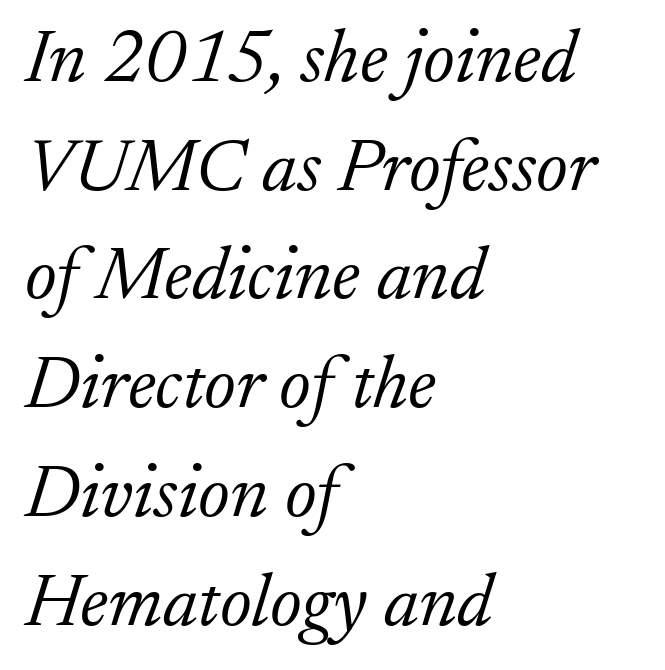
{"serif": "yes", "italic": "yes", "lean": "right", "slant_degrees": 17, "bold": "no", "weight": "light", "width": "normal", "stroke_contrast": "low", "x_height": "small", "monospaced": "no", "underline": "no", "align": "left", "line_spacing": "normal", "line_spacing_ratio": 1.45, "letter_spacing": "normal", "letter_spacing_em": 0.0, "glyph_px": 75}
